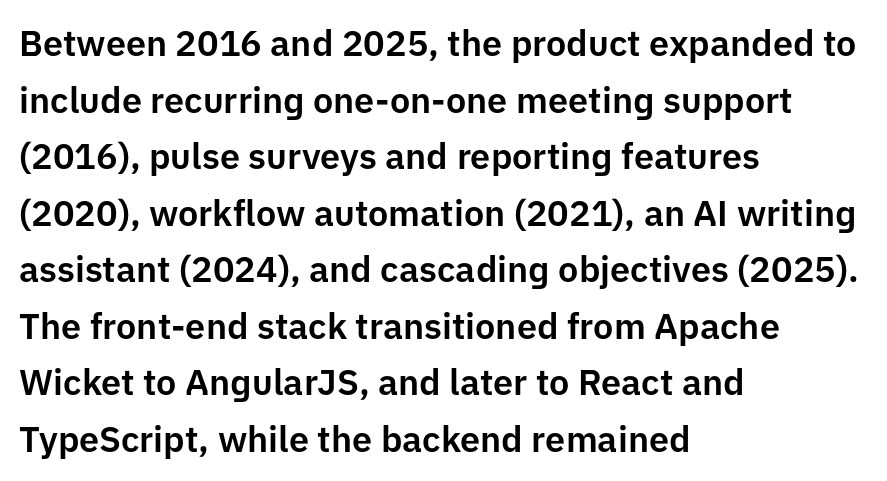
{"serif": "no", "italic": "no", "width": "normal", "stroke_contrast": "low", "x_height": "medium", "monospaced": "no", "underline": "no", "align": "left", "line_spacing": "normal", "line_spacing_ratio": 1.57, "letter_spacing": "normal", "letter_spacing_em": 0.0, "glyph_px": 36}
